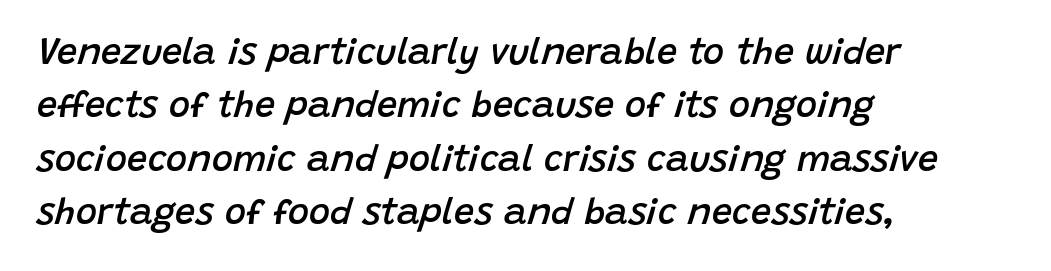
The image shows 36 px semibold type, italic (leaning right); set left-aligned, normal line spacing (1.48x), normal letter spacing, not underlined; low stroke contrast and a large x-height.
